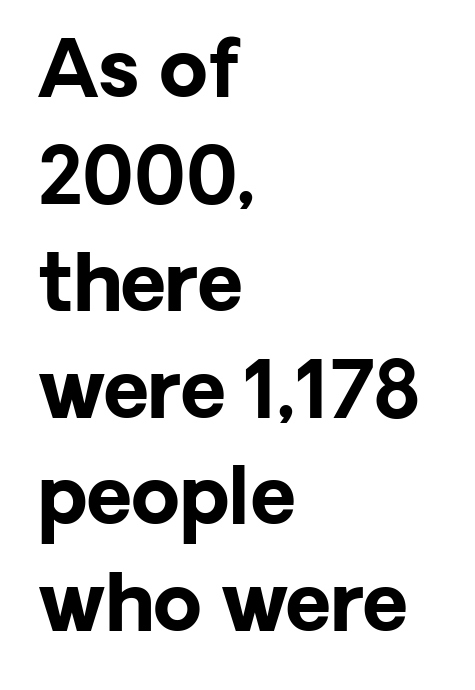
The image shows 78 px bold sans-serif type, upright; set left-aligned, normal line spacing (1.37x), normal letter spacing, not underlined; low stroke contrast and a medium x-height.
